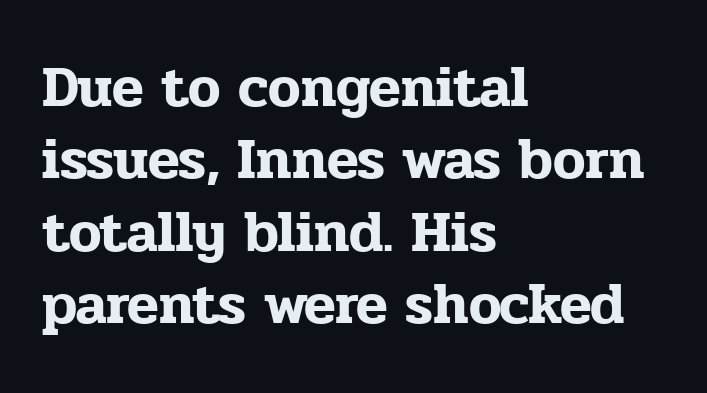
{"serif": "yes", "italic": "no", "width": "normal", "stroke_contrast": "low", "x_height": "medium", "monospaced": "no", "underline": "no", "align": "left", "line_spacing": "normal", "line_spacing_ratio": 1.25, "letter_spacing": "normal", "letter_spacing_em": 0.0, "glyph_px": 58}
